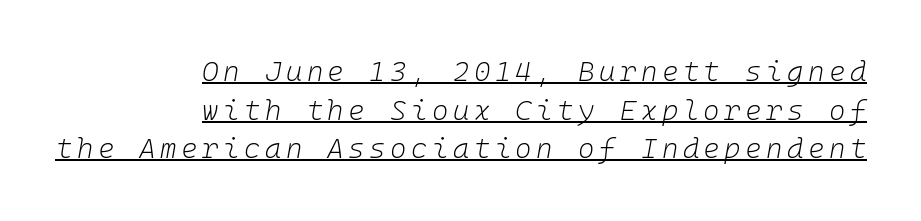
Visually the block forms a straight wall on the right and a jagged coastline on the left. Each stroke keeps to a modest, everyday thickness or less. Beneath each row of characters lies a ruled line. The passage shown leans; its letterforms are oblique. Students, observe: this is what conventionally led text looks like.
